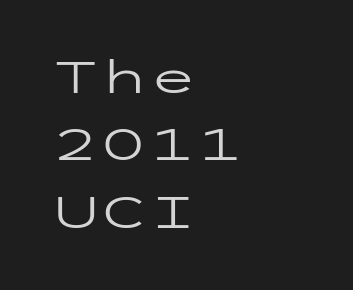
The image shows 44 px regular-weight, wide sans-serif type, upright; set left-aligned, normal line spacing (1.53x), normal letter spacing, not underlined; low stroke contrast and a medium x-height.
